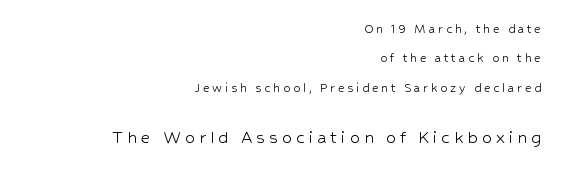
{"italic": "no", "bold": "no", "underline": "no", "align": "right", "line_spacing": "loose", "line_spacing_ratio": 2.09, "letter_spacing": "wide", "letter_spacing_em": 0.2, "larger_block": "second", "size_ratio": 1.43, "glyph_px": 20}
